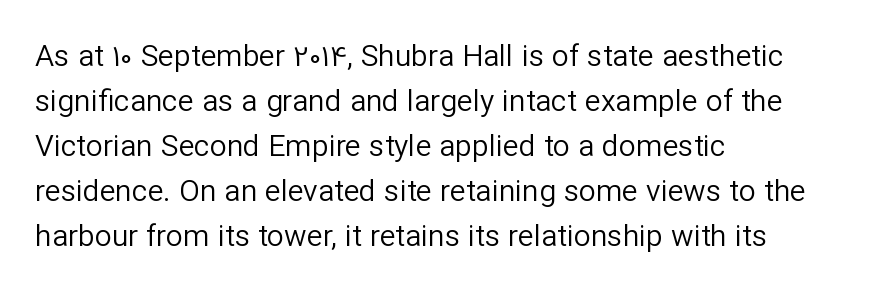
The image shows 30 px regular-weight sans-serif type, upright; set left-aligned, normal line spacing (1.5x), normal letter spacing, not underlined; low stroke contrast and a medium x-height.
